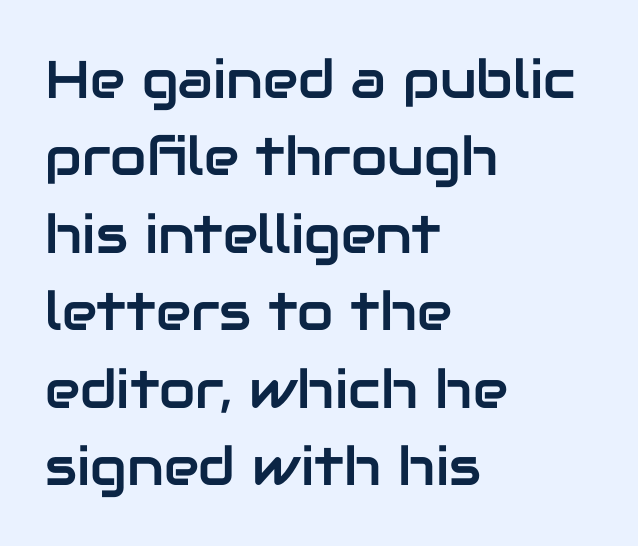
Q: Is the text italic (slanted)? A: No, it is upright.
Q: Is the typeface a serif or a sans-serif typeface? A: Sans-serif.
Q: Is the text underlined? A: No.
Q: How is the paragraph aligned? A: Left-aligned.
Q: Is the spacing between letters normal or unusually wide? A: Normal.
Q: Is the spacing between lines tight, normal or loose? A: Normal.
Q: Width (condensed, normal, or wide)? A: Normal.
Q: Stroke contrast? A: Low.
Q: x-height? A: Medium.
Q: Monospaced? A: No.
